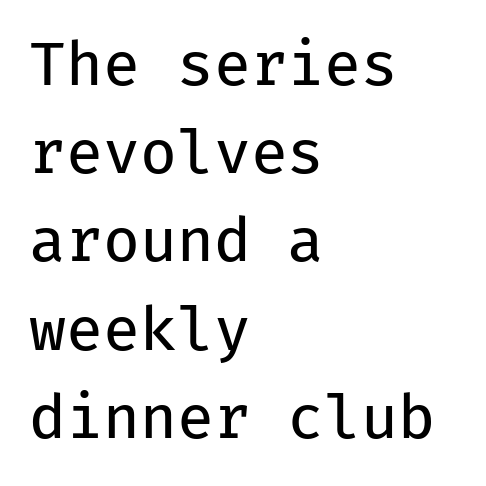
{"serif": "no", "italic": "no", "bold": "no", "weight": "regular", "width": "normal", "stroke_contrast": "low", "x_height": "medium", "monospaced": "yes", "underline": "no", "align": "left", "line_spacing": "normal", "line_spacing_ratio": 1.47, "letter_spacing": "normal", "letter_spacing_em": 0.0, "glyph_px": 60}
